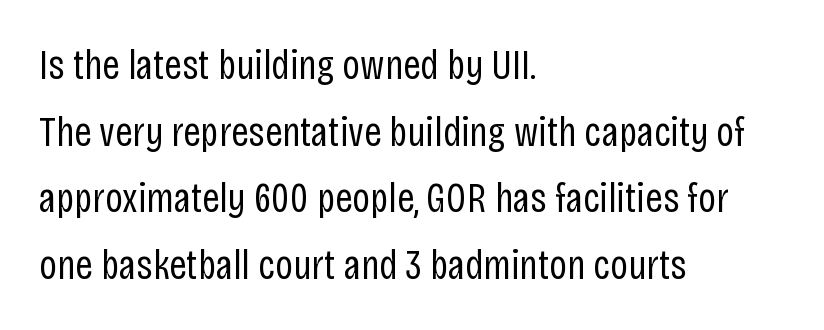
The foot of each line stays bare and open. Posture: straight, roman, zero tilt. Is the block centered? No — it sits flush against the left margin. The line texture is even and compact thanks to regular tracking.
